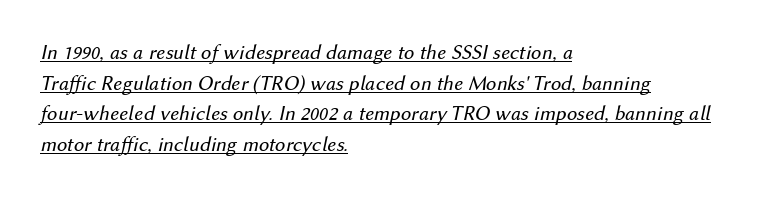
The image shows 21 px text type, italic (leaning right); set left-aligned, normal line spacing (1.46x), normal letter spacing, underlined.
